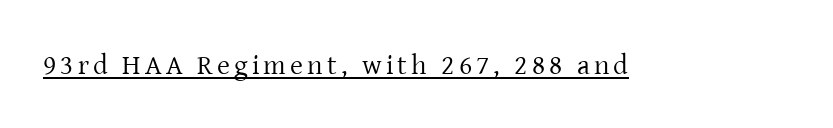
The image shows 28 px regular-weight serif type, upright; set underlined; low stroke contrast and a medium x-height.
